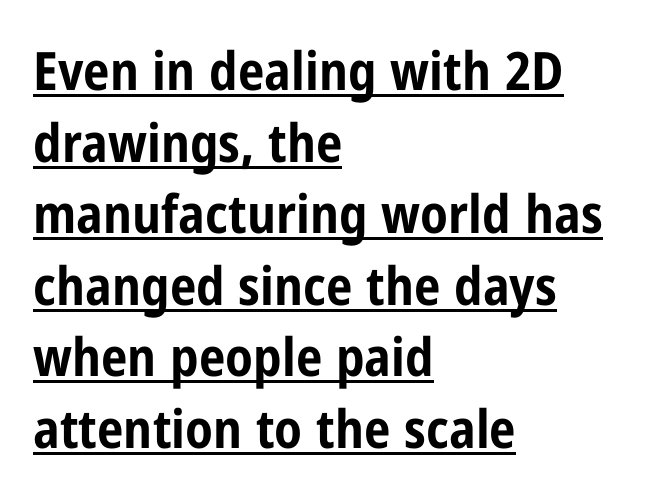
The image shows 53 px bold, condensed sans-serif type, upright; set left-aligned, normal line spacing (1.35x), normal letter spacing, underlined; low stroke contrast and a medium x-height.
